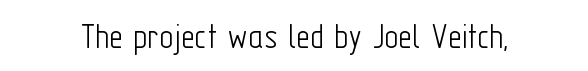
{"serif": "no", "italic": "no", "bold": "no", "weight": "light", "width": "condensed", "stroke_contrast": "low", "x_height": "medium", "monospaced": "no", "underline": "no", "letter_spacing": "normal", "letter_spacing_em": 0.0, "glyph_px": 38}
